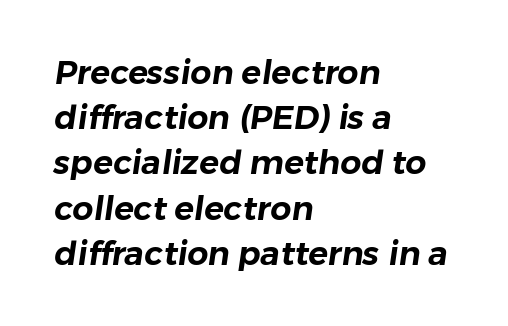
{"serif": "no", "width": "normal", "stroke_contrast": "low", "x_height": "medium", "monospaced": "no", "underline": "no", "align": "left", "line_spacing": "normal", "line_spacing_ratio": 1.37, "letter_spacing": "normal", "letter_spacing_em": 0.0, "glyph_px": 33}
